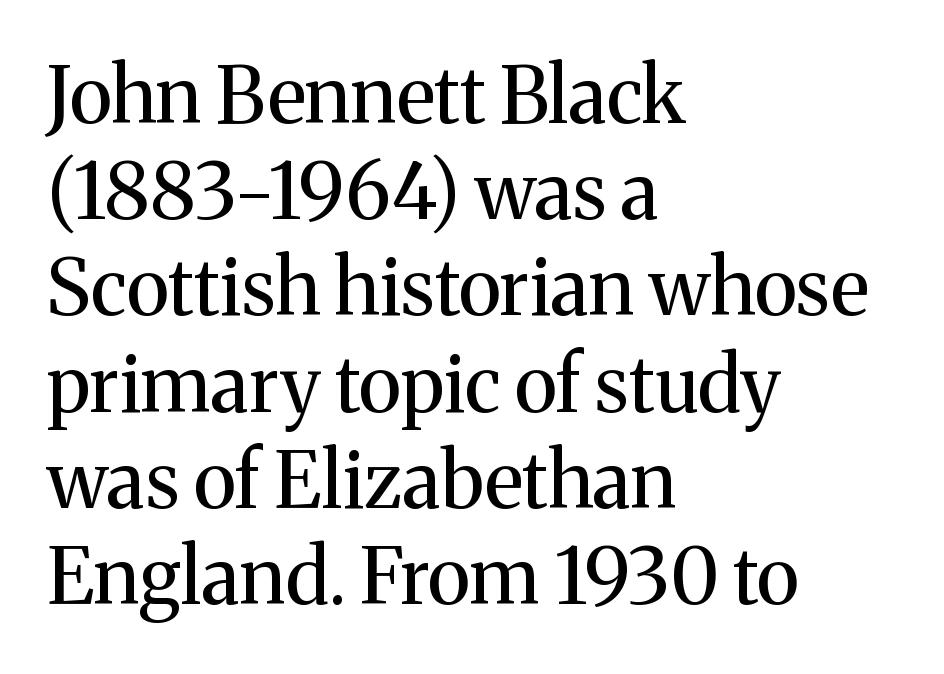
{"serif": "yes", "italic": "no", "bold": "no", "weight": "regular", "width": "normal", "stroke_contrast": "medium", "x_height": "medium", "monospaced": "no", "underline": "no", "align": "left", "line_spacing": "normal", "line_spacing_ratio": 1.25, "letter_spacing": "normal", "letter_spacing_em": 0.0, "glyph_px": 77}
